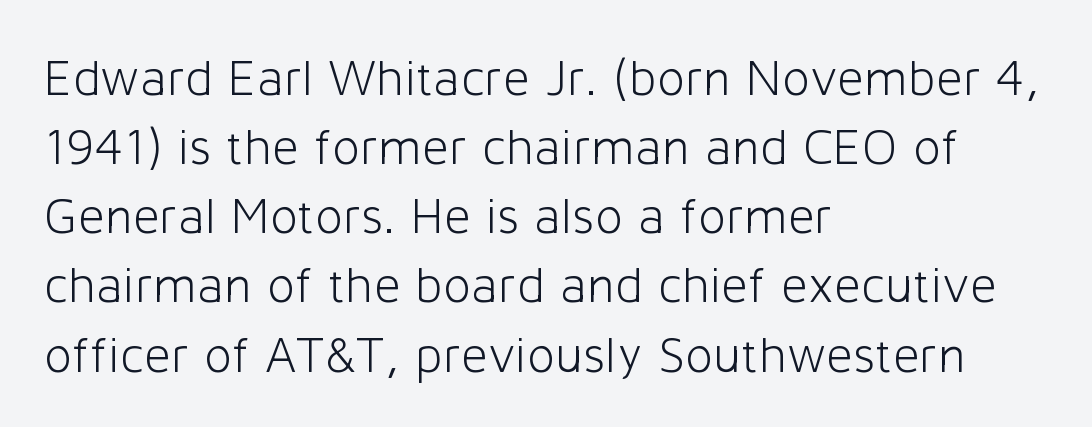
Q: Is the text bold? A: No.
Q: Is the text italic (slanted)? A: No, it is upright.
Q: Is the typeface a serif or a sans-serif typeface? A: Sans-serif.
Q: Is the text underlined? A: No.
Q: How is the paragraph aligned? A: Left-aligned.
Q: Is the spacing between letters normal or unusually wide? A: Normal.
Q: Is the spacing between lines tight, normal or loose? A: Normal.
Q: Width (condensed, normal, or wide)? A: Normal.
Q: Stroke contrast? A: Low.
Q: x-height? A: Medium.
Q: Monospaced? A: No.
